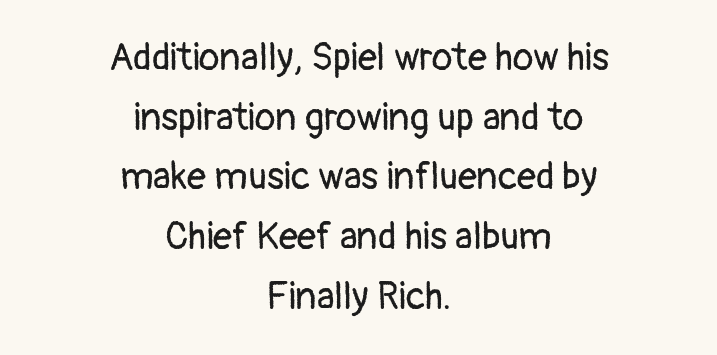
The image shows 38 px regular-weight sans-serif type, upright; set centered, normal line spacing (1.57x), normal letter spacing, not underlined; low stroke contrast and a medium x-height.
